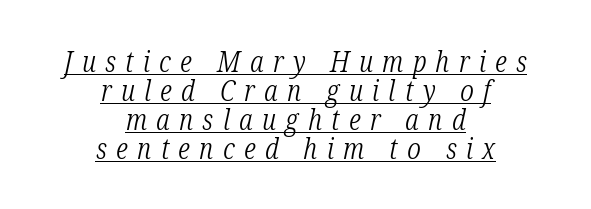
Q: Is the text bold? A: No.
Q: Is the text italic (slanted)? A: Yes, it leans right by about 12 degrees.
Q: Is the typeface a serif or a sans-serif typeface? A: Serif.
Q: Is the text underlined? A: Yes.
Q: How is the paragraph aligned? A: Centered.
Q: Is the spacing between letters normal or unusually wide? A: Unusually wide.
Q: Is the spacing between lines tight, normal or loose? A: Tight.
Q: Width (condensed, normal, or wide)? A: Condensed.
Q: Stroke contrast? A: Low.
Q: x-height? A: Medium.
Q: Monospaced? A: No.
